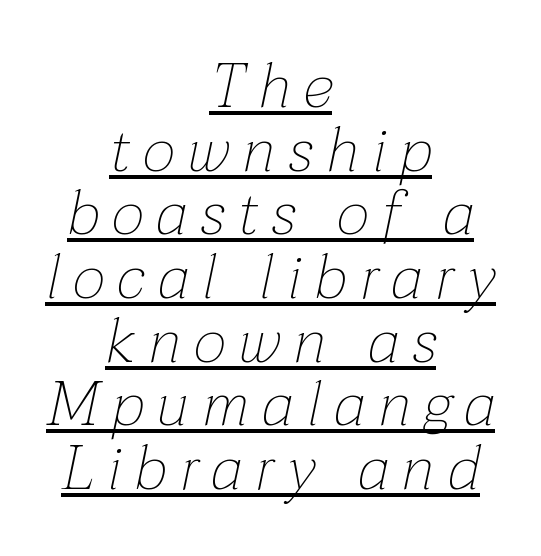
The image shows 63 px thin type, italic (leaning right); set centered, tight line spacing (1.01x), unusually wide letter spacing (+0.21 em), underlined; low stroke contrast and a medium x-height.
